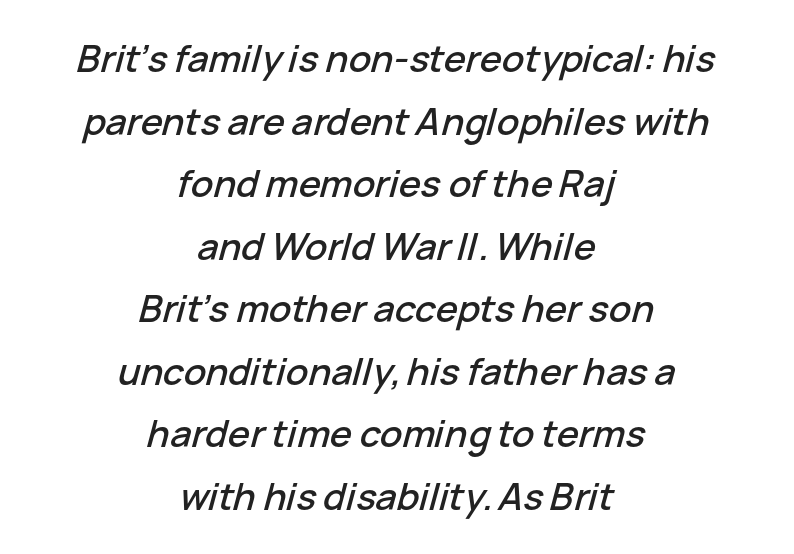
{"italic": "yes", "lean": "right", "slant_degrees": 15, "width": "normal", "stroke_contrast": "low", "x_height": "medium", "monospaced": "no", "underline": "no", "align": "center", "line_spacing": "normal", "line_spacing_ratio": 1.69, "letter_spacing": "normal", "letter_spacing_em": 0.0, "glyph_px": 37}
